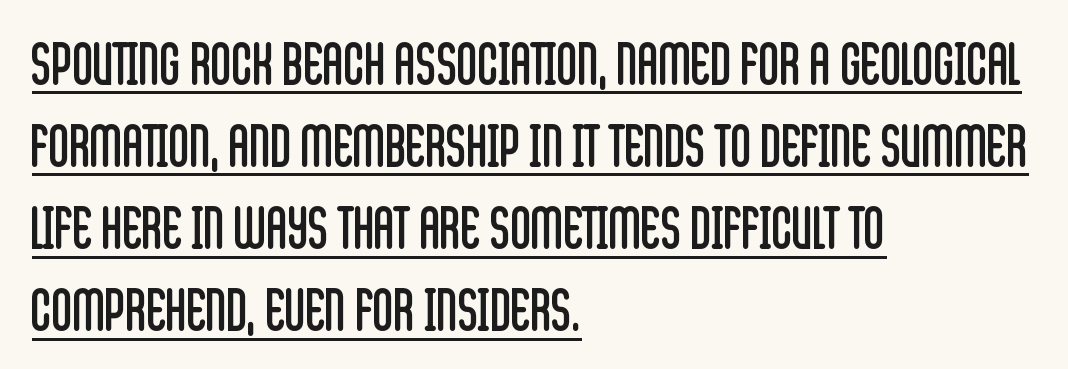
{"serif": "no", "italic": "no", "bold": "no", "weight": "regular", "width": "condensed", "stroke_contrast": "low", "x_height": "large", "monospaced": "no", "underline": "yes", "align": "left", "line_spacing": "normal", "line_spacing_ratio": 1.44, "letter_spacing": "normal", "letter_spacing_em": 0.0, "glyph_px": 57}
